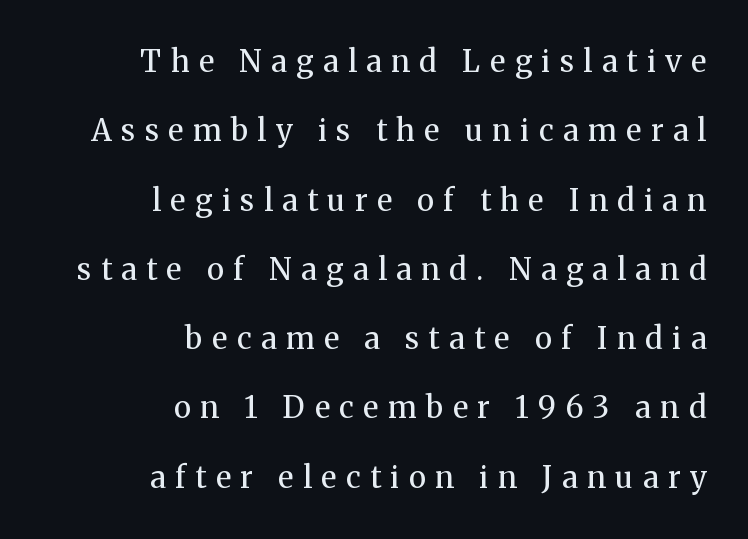
The passage shown is not bold in any degree. The paragraph has a hard right edge and a soft left edge. The space beneath each line is pristine and unruled. This sample has the flowing, uneven cadence of proportional lettering. What stands out about the letter spacing? Its width — letters are far apart.
